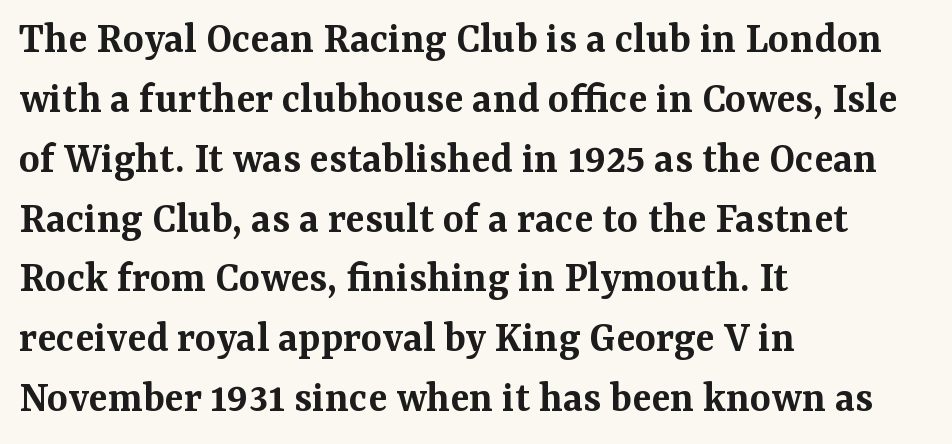
{"serif": "yes", "italic": "no", "bold": "semi", "weight": "semibold", "width": "normal", "stroke_contrast": "medium", "x_height": "medium", "monospaced": "no", "underline": "no", "align": "left", "line_spacing": "normal", "line_spacing_ratio": 1.33, "letter_spacing": "normal", "letter_spacing_em": 0.0, "glyph_px": 45}
